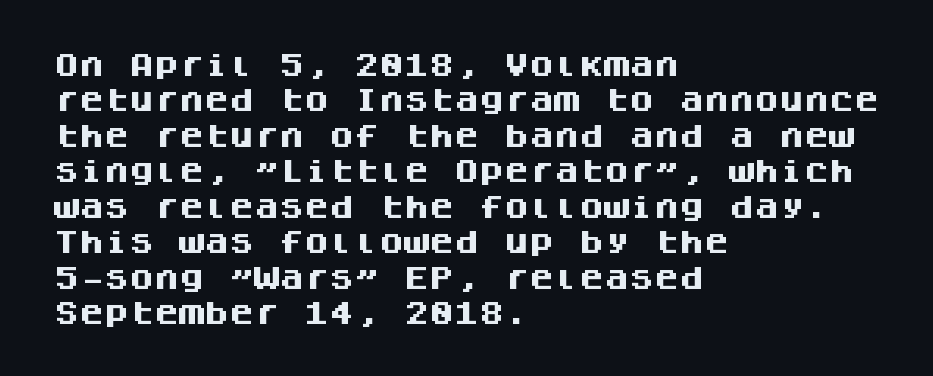
The strokes are fattened all the way to bold. Does the copy run flush right? No — it runs flush left. The face used here is rendered with its standard letterfit. Does the leading feel generous? No, just average. The typography opts for an upright posture over an oblique one.
